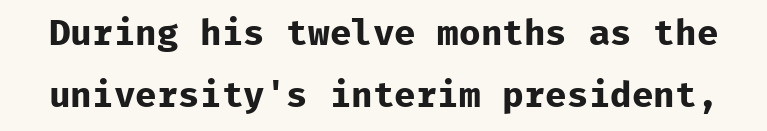
Q: Is the text bold? A: Yes.
Q: Is the text italic (slanted)? A: No, it is upright.
Q: Is the typeface a serif or a sans-serif typeface? A: Sans-serif.
Q: Is the text underlined? A: No.
Q: Is the spacing between letters normal or unusually wide? A: Normal.
Q: Width (condensed, normal, or wide)? A: Normal.
Q: Stroke contrast? A: Low.
Q: x-height? A: Medium.
Q: Monospaced? A: Yes.
